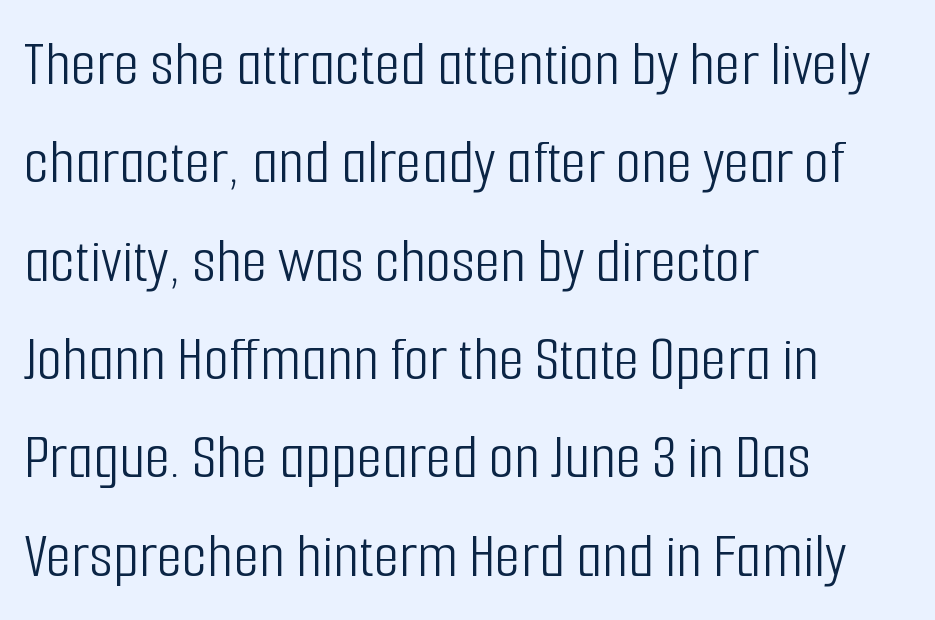
Q: Is the text bold? A: No.
Q: Is the text italic (slanted)? A: No, it is upright.
Q: Is the typeface a serif or a sans-serif typeface? A: Sans-serif.
Q: Is the text underlined? A: No.
Q: How is the paragraph aligned? A: Left-aligned.
Q: Is the spacing between letters normal or unusually wide? A: Normal.
Q: Is the spacing between lines tight, normal or loose? A: Normal.
Q: Width (condensed, normal, or wide)? A: Condensed.
Q: Stroke contrast? A: Low.
Q: x-height? A: Medium.
Q: Monospaced? A: No.
